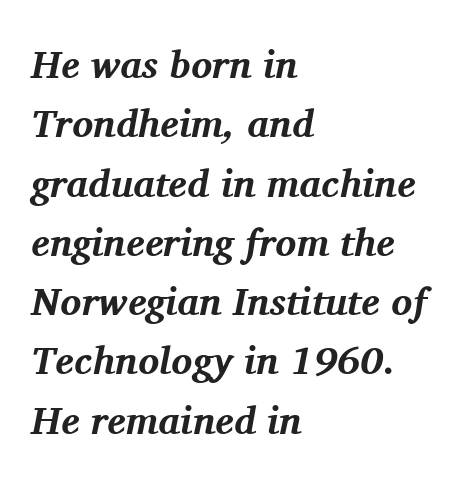
{"serif": "yes", "italic": "yes", "lean": "right", "slant_degrees": 11, "bold": "yes", "weight": "bold", "width": "normal", "stroke_contrast": "medium", "x_height": "medium", "monospaced": "no", "underline": "no", "align": "left", "line_spacing": "normal", "line_spacing_ratio": 1.52, "letter_spacing": "normal", "letter_spacing_em": 0.0, "glyph_px": 39}
